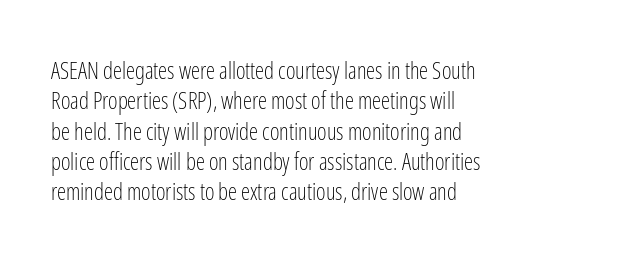
The image shows 23 px text type, upright; set left-aligned, normal line spacing (1.32x), normal letter spacing, not underlined.
